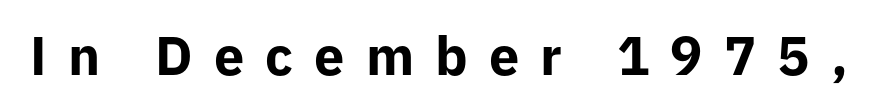
{"serif": "no", "italic": "no", "bold": "yes", "weight": "bold", "width": "normal", "stroke_contrast": "low", "x_height": "medium", "monospaced": "no", "underline": "no", "letter_spacing": "wide", "letter_spacing_em": 0.39, "glyph_px": 54}
